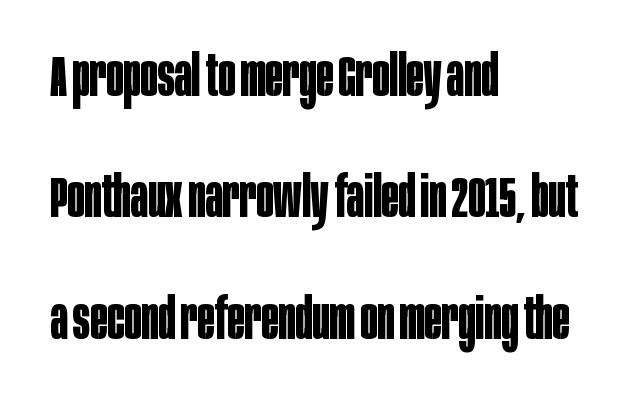
The image shows 57 px bold, condensed sans-serif type, upright; set left-aligned, loose line spacing (2.13x), normal letter spacing, not underlined; low stroke contrast and a large x-height.
